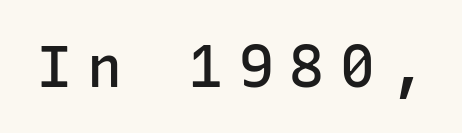
Q: Is the text bold? A: Semi-bold.
Q: Is the text italic (slanted)? A: No, it is upright.
Q: Is the typeface a serif or a sans-serif typeface? A: Sans-serif.
Q: Is the text underlined? A: No.
Q: Is the spacing between letters normal or unusually wide? A: Unusually wide.
Q: Width (condensed, normal, or wide)? A: Normal.
Q: Stroke contrast? A: Low.
Q: x-height? A: Medium.
Q: Monospaced? A: Yes.
